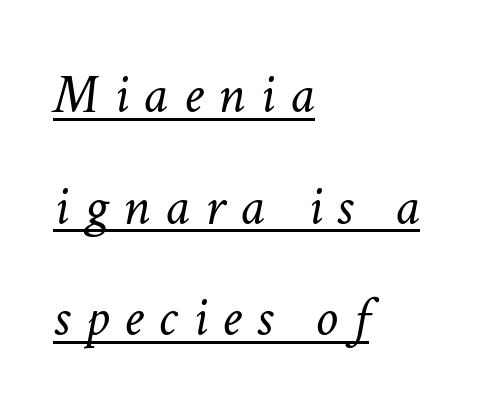
{"italic": "yes", "lean": "right", "slant_degrees": 11, "bold": "no", "weight": "light", "width": "normal", "stroke_contrast": "low", "x_height": "medium", "monospaced": "no", "underline": "yes", "align": "left", "line_spacing": "loose", "line_spacing_ratio": 1.96, "letter_spacing": "wide", "letter_spacing_em": 0.26, "glyph_px": 57}
